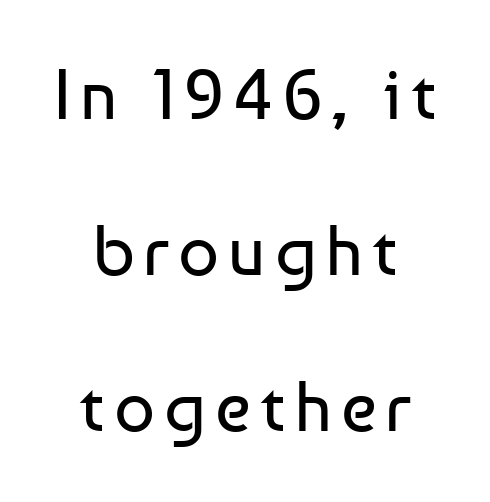
Stroke thickness stays within the range of a standard reading face or lighter. Spacing verdict: proportional, widths tailored to each character. Typeset on center — no edge is straight. Classification — sans serif. Summary of vertical rhythm: relaxed, with wide interline spacing.
